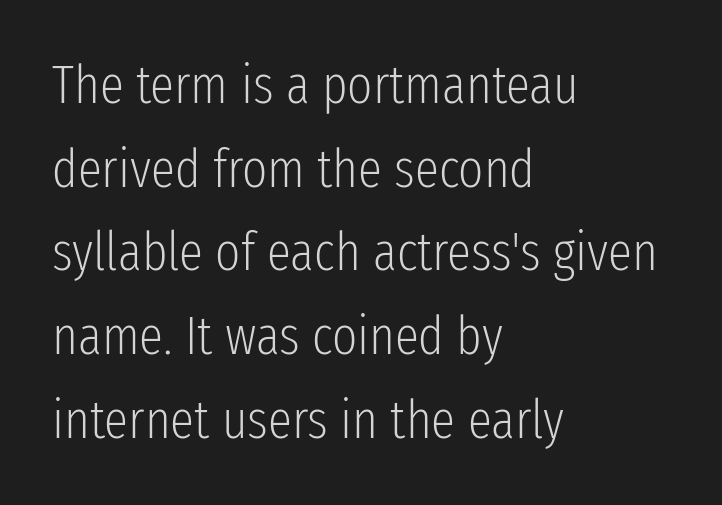
The image shows 54 px light, condensed sans-serif type, upright; set left-aligned, normal line spacing (1.55x), normal letter spacing, not underlined; low stroke contrast and a medium x-height.
